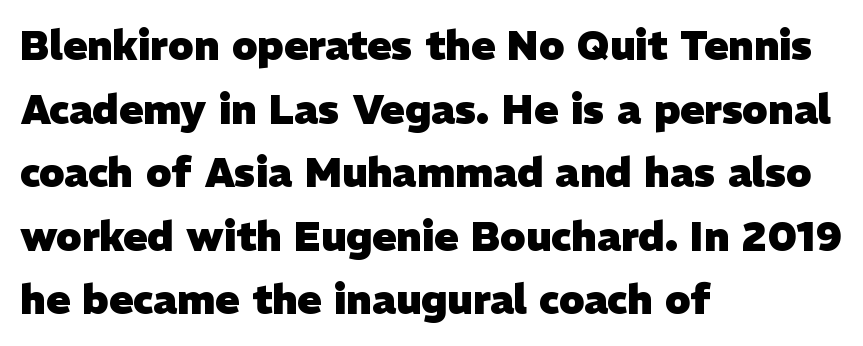
Q: Is the text bold? A: Yes.
Q: Is the typeface a serif or a sans-serif typeface? A: Sans-serif.
Q: Is the text underlined? A: No.
Q: How is the paragraph aligned? A: Left-aligned.
Q: Is the spacing between letters normal or unusually wide? A: Normal.
Q: Is the spacing between lines tight, normal or loose? A: Normal.
Q: Width (condensed, normal, or wide)? A: Normal.
Q: Stroke contrast? A: Low.
Q: x-height? A: Medium.
Q: Monospaced? A: No.
